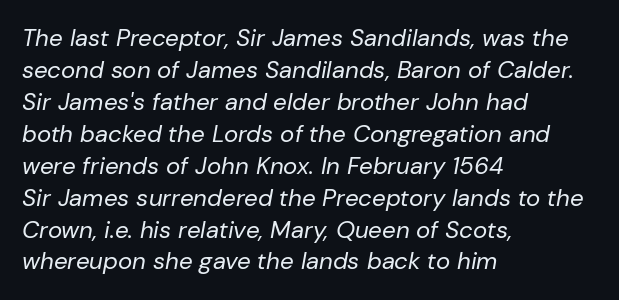
The image shows 24 px text type, italic (leaning right); set left-aligned, normal line spacing (1.33x), normal letter spacing, not underlined.
